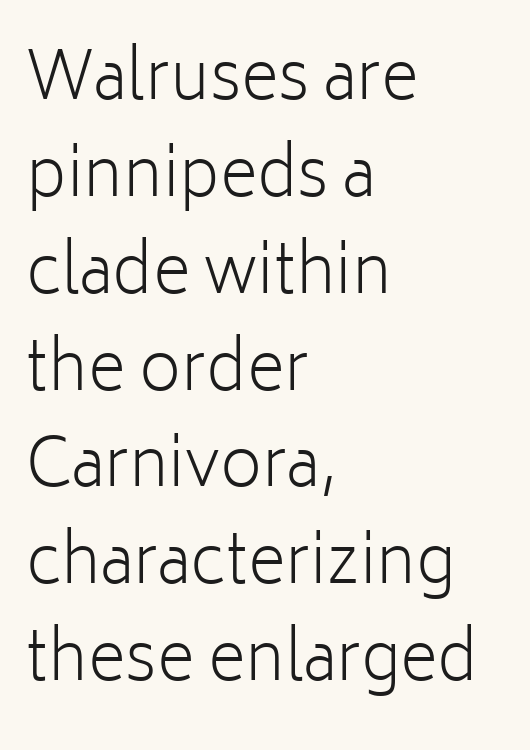
This sample is left-justified, so line endings fall wherever the words run out. Think standard paragraph weight, or any step lighter than that. Unmarked baselines from the first word to the last. Compared with typical body copy, the letter spacing here is the same. Does the lettering tilt? It doesn't — this is upright.
